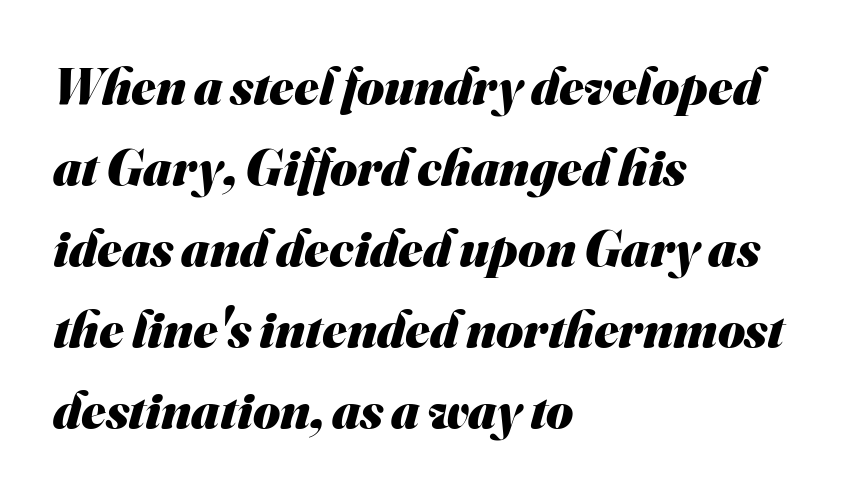
Font category for this specimen: sans-serif. Looks like regular typesetting: each glyph gets only the width it needs. Inter-character spacing is left at the font's built-in metrics. Casual observation: everything's shoved over to the left.
